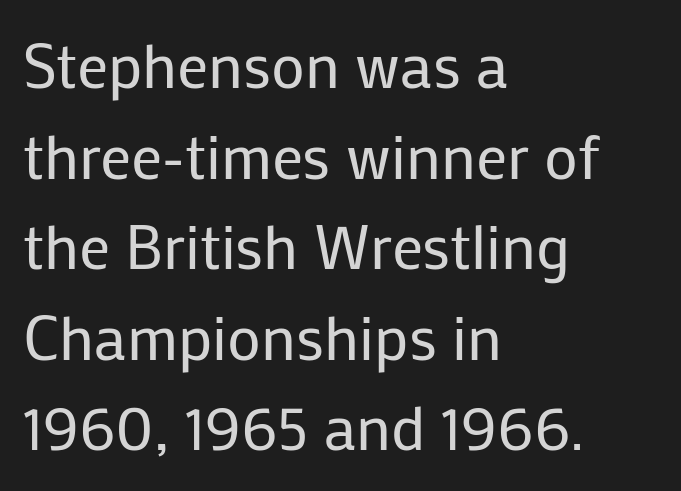
The image shows 62 px regular-weight sans-serif type, upright; set left-aligned, normal line spacing (1.46x), normal letter spacing, not underlined; low stroke contrast and a medium x-height.
